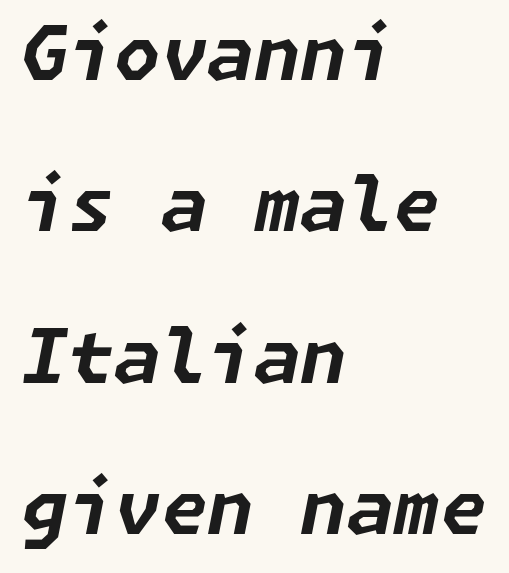
Q: Is the text bold? A: Yes.
Q: Is the text italic (slanted)? A: Yes, it leans right by about 11 degrees.
Q: Is the text underlined? A: No.
Q: How is the paragraph aligned? A: Left-aligned.
Q: Is the spacing between letters normal or unusually wide? A: Normal.
Q: Is the spacing between lines tight, normal or loose? A: Loose.
Q: Width (condensed, normal, or wide)? A: Normal.
Q: Stroke contrast? A: Low.
Q: x-height? A: Medium.
